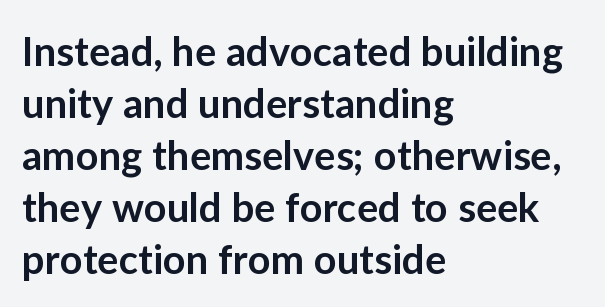
The image shows 40 px semibold sans-serif type, upright; set left-aligned, normal line spacing (1.3x), normal letter spacing, not underlined; low stroke contrast and a medium x-height.
